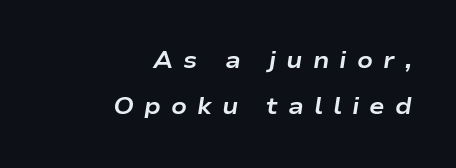
Plain, unruled lines of type. Heft: maximum for text — a bold. Posture: slanted. Is the letter spacing exaggerated? Yes — the characters are pushed far apart.
